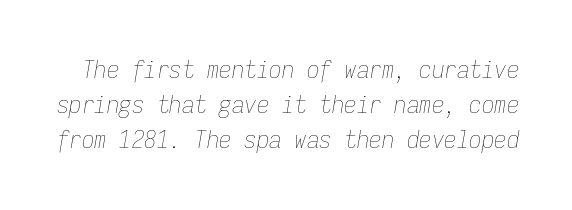
{"italic": "yes", "lean": "right", "slant_degrees": 9, "bold": "no", "underline": "no", "line_spacing": "normal", "line_spacing_ratio": 1.41, "letter_spacing": "normal", "letter_spacing_em": 0.0, "glyph_px": 25}
